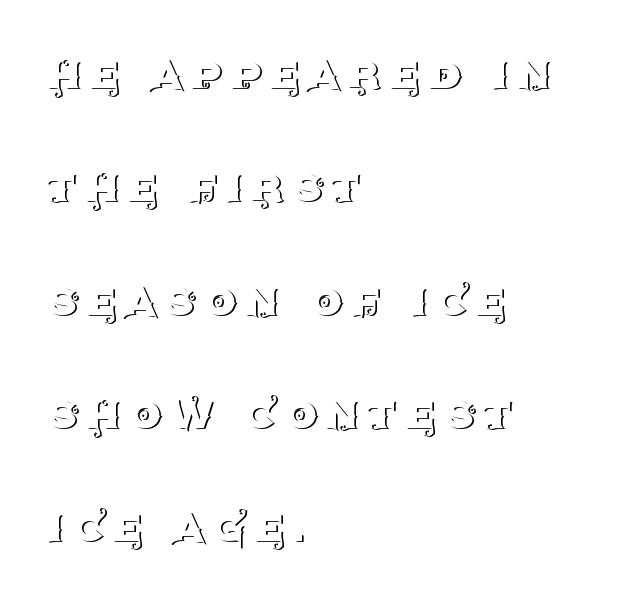
{"serif": "yes", "italic": "no", "bold": "no", "weight": "thin", "width": "normal", "stroke_contrast": "medium", "x_height": "large", "monospaced": "no", "underline": "no", "align": "left", "line_spacing": "loose", "line_spacing_ratio": 2.18, "glyph_px": 52}
